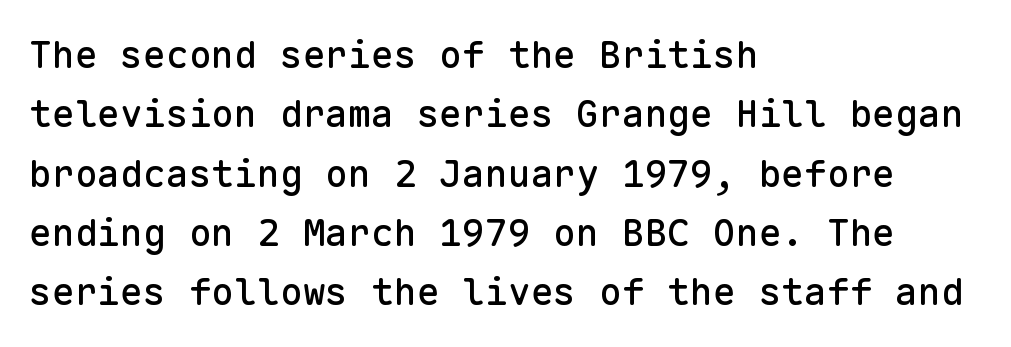
{"serif": "no", "italic": "no", "width": "normal", "stroke_contrast": "low", "x_height": "medium", "monospaced": "yes", "underline": "no", "align": "left", "line_spacing": "normal", "line_spacing_ratio": 1.56, "letter_spacing": "normal", "letter_spacing_em": 0.0, "glyph_px": 38}
